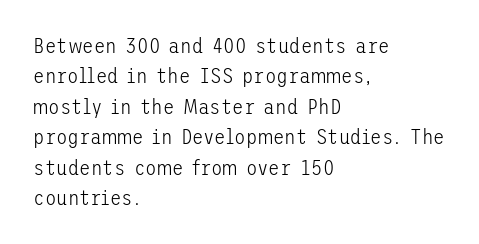
{"italic": "no", "bold": "no", "underline": "no", "align": "left", "line_spacing": "normal", "line_spacing_ratio": 1.45, "letter_spacing": "normal", "letter_spacing_em": 0.0, "glyph_px": 21}
